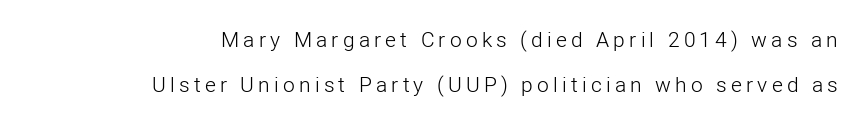
Q: Is the text bold? A: No.
Q: Is the text italic (slanted)? A: No, it is upright.
Q: Is the text underlined? A: No.
Q: How is the paragraph aligned? A: Right-aligned.
Q: Is the spacing between letters normal or unusually wide? A: Unusually wide.
Q: Is the spacing between lines tight, normal or loose? A: Loose.
